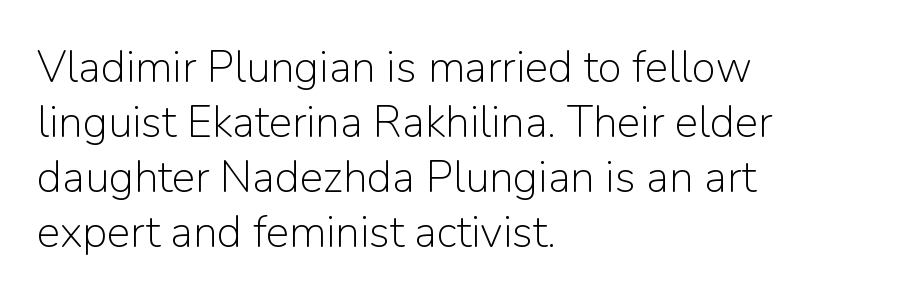
The image shows 44 px light sans-serif type, upright; set left-aligned, normal line spacing (1.25x), normal letter spacing, not underlined; low stroke contrast and a medium x-height.
